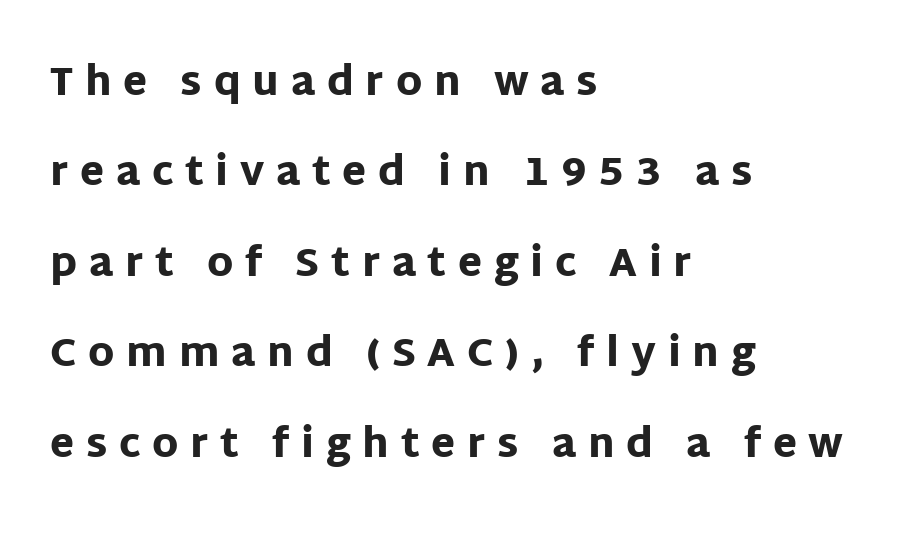
The image shows 39 px heavy sans-serif type, upright; set left-aligned, loose line spacing (2.32x), unusually wide letter spacing (+0.3 em), not underlined; low stroke contrast and a large x-height.
